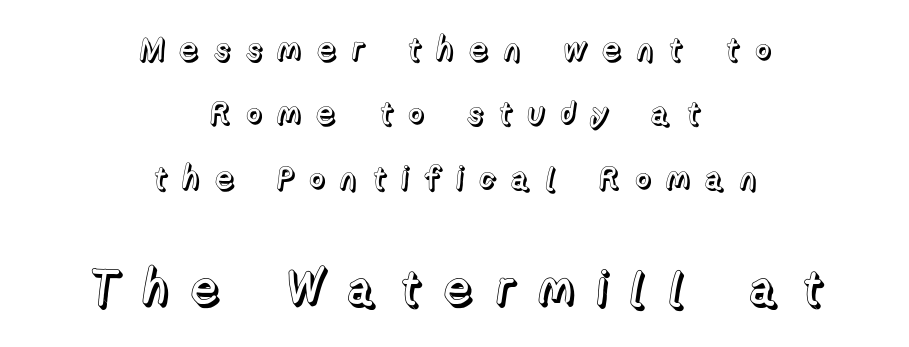
The image shows 48 px text type; set centered, loose line spacing (2.01x), unusually wide letter spacing (+0.44 em), not underlined; the second (bottom) block is 1.5x larger; a medium x-height.
